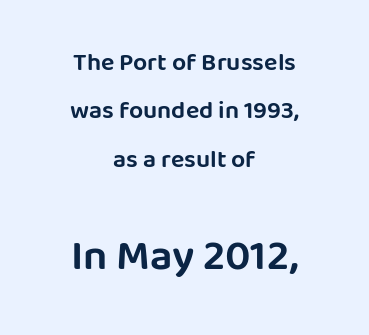
The image shows 43 px sans-serif type, upright; set centered, loose line spacing (1.94x), normal letter spacing, not underlined; the second (bottom) block is 1.72x larger; low stroke contrast and a large x-height.
